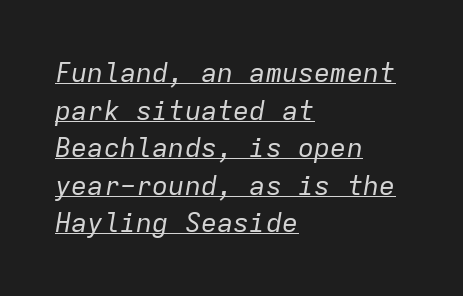
The image shows 27 px text type, italic (leaning right); set left-aligned, normal line spacing (1.39x), normal letter spacing, underlined.
